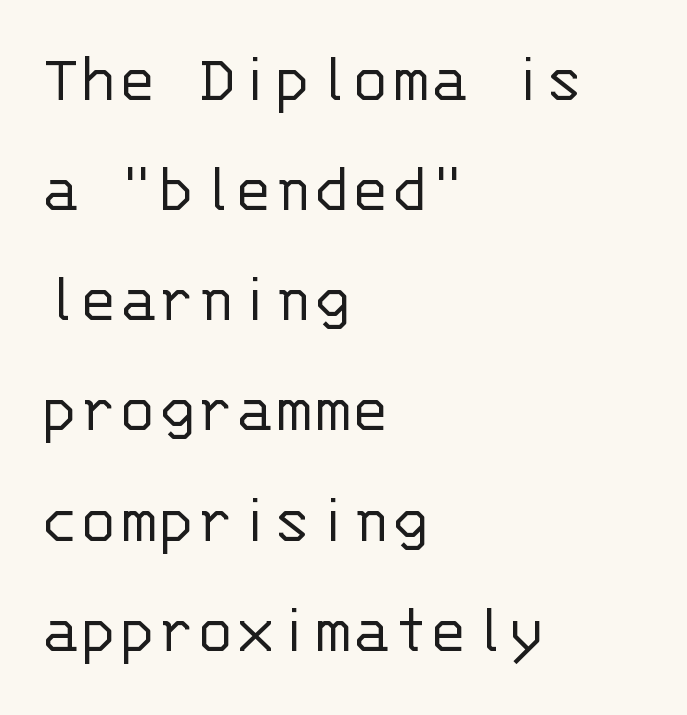
Visually the block forms a straight wall on the left and a jagged coastline on the right. Monospaced: the letters line up in strict vertical columns. Weight class: somewhere from thin through regular. The letters stand upright; this is a roman face. Look at the bottom of the vertical strokes: they stop flat, with no serifs.
